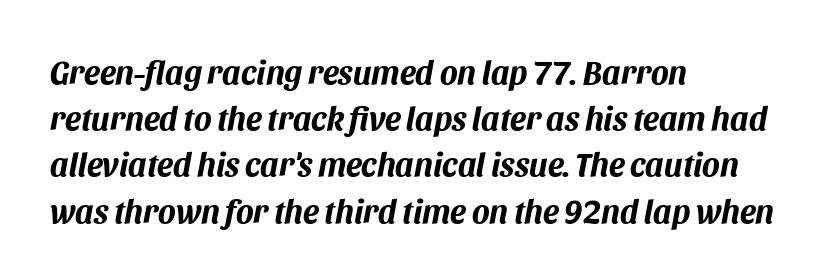
{"italic": "yes", "lean": "right", "slant_degrees": 11, "bold": "yes", "weight": "bold", "width": "normal", "stroke_contrast": "medium", "x_height": "large", "monospaced": "no", "underline": "no", "align": "left", "line_spacing": "normal", "line_spacing_ratio": 1.4, "letter_spacing": "normal", "letter_spacing_em": 0.0, "glyph_px": 33}
